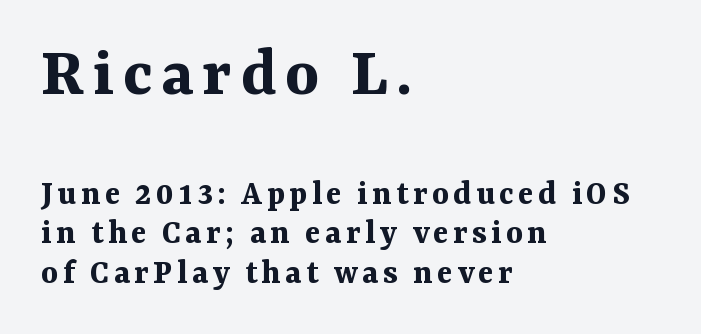
The image shows 72 px bold serif type, upright; set left-aligned, tight line spacing (1.09x), not underlined; the first (top) block is 2.0x larger; medium stroke contrast and a medium x-height.
